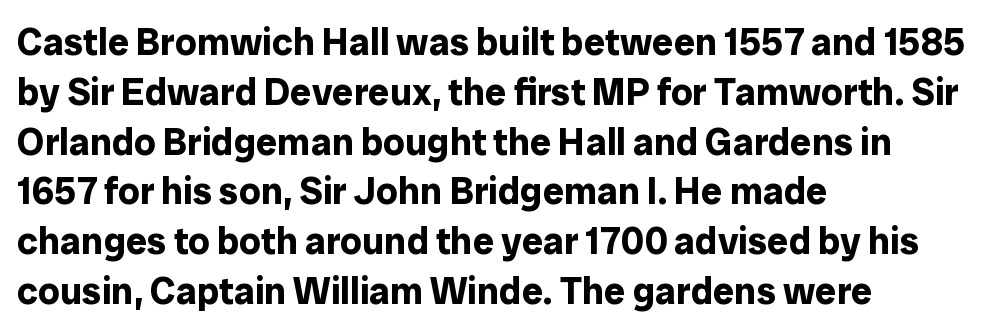
Q: Is the text bold? A: Yes.
Q: Is the text italic (slanted)? A: No, it is upright.
Q: Is the typeface a serif or a sans-serif typeface? A: Sans-serif.
Q: Is the text underlined? A: No.
Q: How is the paragraph aligned? A: Left-aligned.
Q: Is the spacing between letters normal or unusually wide? A: Normal.
Q: Is the spacing between lines tight, normal or loose? A: Normal.
Q: Width (condensed, normal, or wide)? A: Normal.
Q: Stroke contrast? A: Low.
Q: x-height? A: Medium.
Q: Monospaced? A: No.
